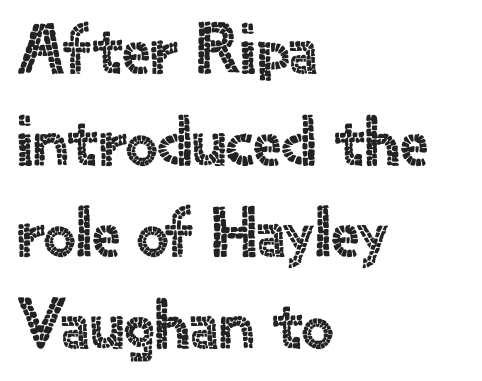
Q: Is the text italic (slanted)? A: No, it is upright.
Q: Is the typeface a serif or a sans-serif typeface? A: Sans-serif.
Q: Is the text underlined? A: No.
Q: How is the paragraph aligned? A: Left-aligned.
Q: Is the spacing between letters normal or unusually wide? A: Normal.
Q: Is the spacing between lines tight, normal or loose? A: Normal.
Q: Width (condensed, normal, or wide)? A: Normal.
Q: x-height? A: Small.
Q: Monospaced? A: No.
